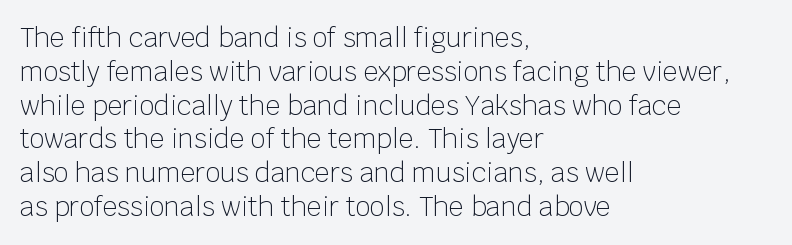
Descenders are the only things crossing below the line. Vertical strokes here are truly vertical. Compared with typical paragraphs, the rows here are spaced about the same. The setting favours the left margin, as ordinary paragraphs usually do.
